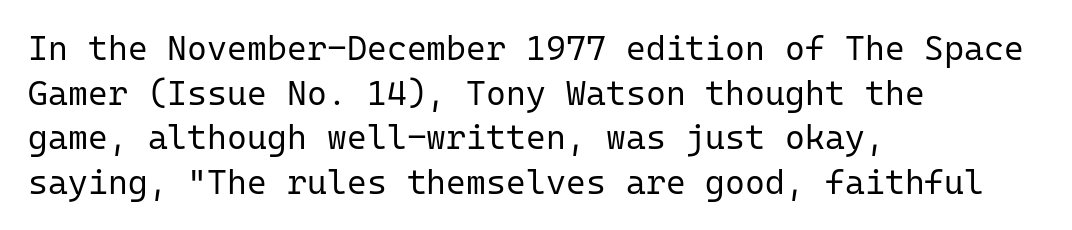
Spacing verdict: monospaced, one width for all characters. Stroke terminals: plain, sans-serif. Any mark beneath the type? The region is blank. It's the straight-up-and-down kind of type.
